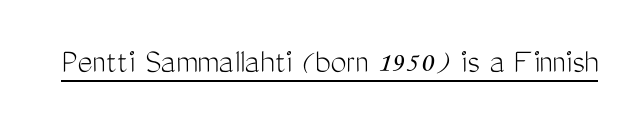
The image shows 36 px light, condensed sans-serif type, upright; set normal letter spacing, underlined; medium stroke contrast and a medium x-height.
